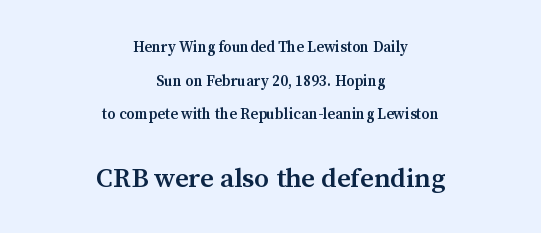
Posture: straight, roman, zero tilt. Typesetter's note — lower block bumped up in size, upper block left smaller. In terms of weight, the rendering is demibold, just under bold. Does the copy run flush right? No — it is centered line by line. Each new line begins a long way beneath the previous one. Look at the tracking — it's just the regular setting, nothing added.
